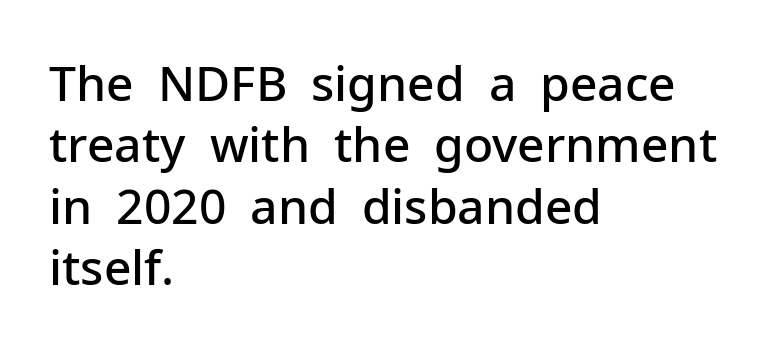
Q: Is the text bold? A: Semi-bold.
Q: Is the text italic (slanted)? A: No, it is upright.
Q: Is the typeface a serif or a sans-serif typeface? A: Sans-serif.
Q: Is the text underlined? A: No.
Q: How is the paragraph aligned? A: Left-aligned.
Q: Is the spacing between letters normal or unusually wide? A: Normal.
Q: Is the spacing between lines tight, normal or loose? A: Normal.
Q: Width (condensed, normal, or wide)? A: Normal.
Q: Stroke contrast? A: Low.
Q: x-height? A: Medium.
Q: Monospaced? A: No.
